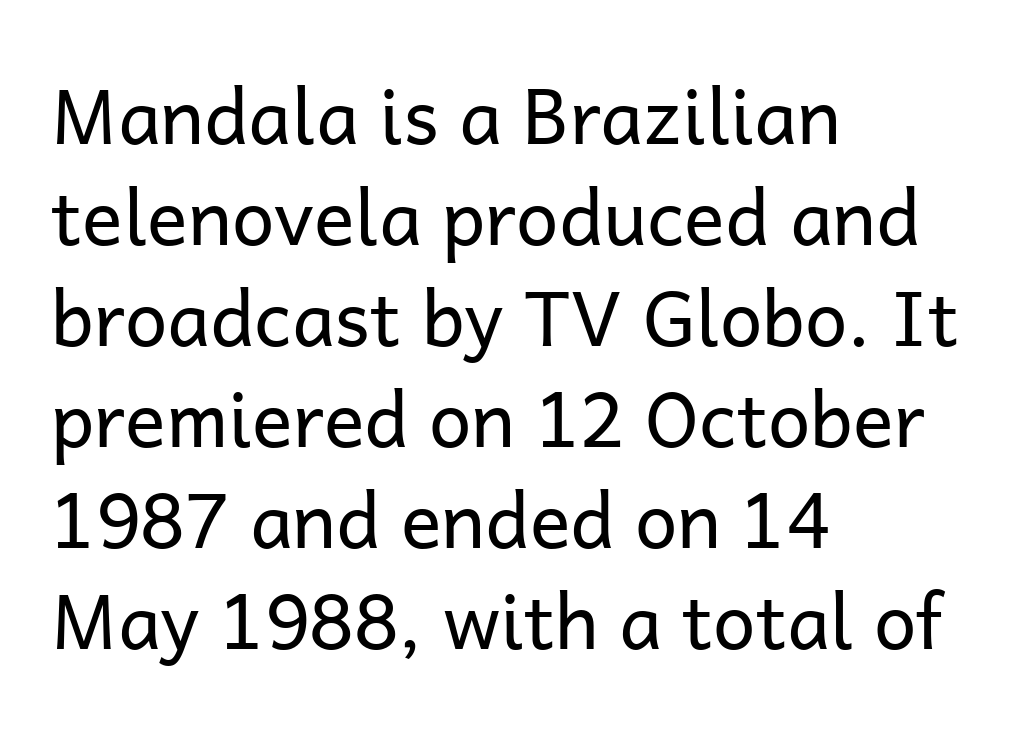
{"serif": "no", "italic": "no", "bold": "no", "weight": "regular", "width": "normal", "stroke_contrast": "low", "x_height": "medium", "monospaced": "no", "underline": "no", "align": "left", "line_spacing": "normal", "line_spacing_ratio": 1.33, "letter_spacing": "normal", "letter_spacing_em": 0.0, "glyph_px": 76}
